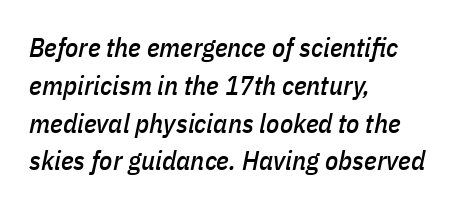
Q: Is the text italic (slanted)? A: Yes, it leans right by about 11 degrees.
Q: Is the text underlined? A: No.
Q: How is the paragraph aligned? A: Left-aligned.
Q: Is the spacing between letters normal or unusually wide? A: Normal.
Q: Is the spacing between lines tight, normal or loose? A: Normal.
